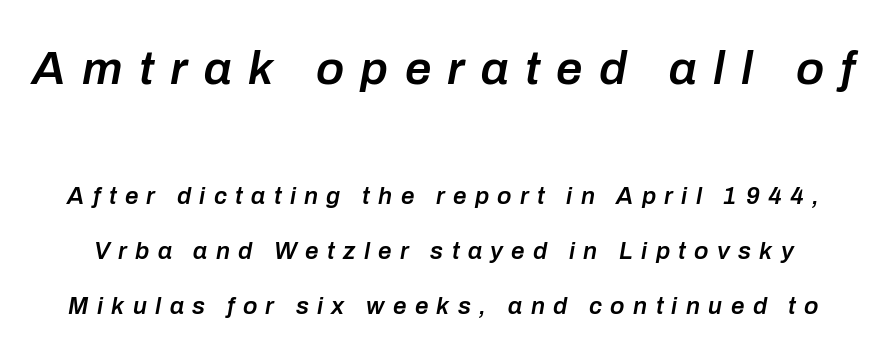
The image shows 47 px semibold type, italic (leaning right); set loose line spacing (2.3x), unusually wide letter spacing (+0.35 em), not underlined; the first (top) block is 1.96x larger; low stroke contrast and a medium x-height.
